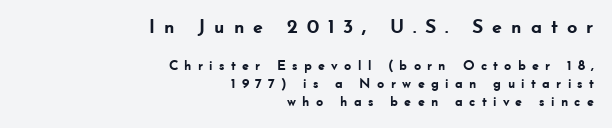
{"italic": "no", "bold": "yes", "underline": "no", "align": "right", "line_spacing": "normal", "line_spacing_ratio": 1.27, "letter_spacing": "wide", "letter_spacing_em": 0.43, "larger_block": "first", "size_ratio": 1.43, "glyph_px": 20}
